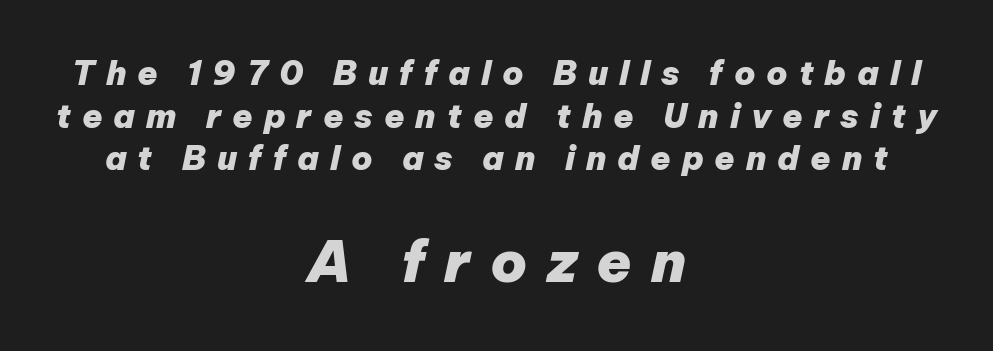
When letters slant like this, we call the style italic. How are the letters spaced? Widely, with obvious added tracking. I'd describe the lettering as bold — thick and assertive. The designer left line spacing at the default. Each row of text sits above clean, open space. Of the two passages, the one underneath uses the larger point size.
